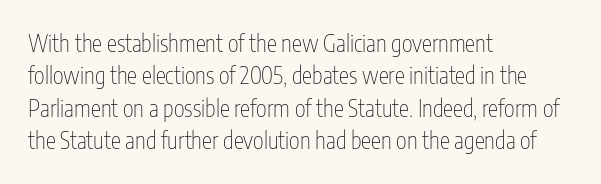
Q: Is the text bold? A: No.
Q: Is the text italic (slanted)? A: No, it is upright.
Q: Is the text underlined? A: No.
Q: How is the paragraph aligned? A: Left-aligned.
Q: Is the spacing between letters normal or unusually wide? A: Normal.
Q: Is the spacing between lines tight, normal or loose? A: Normal.
